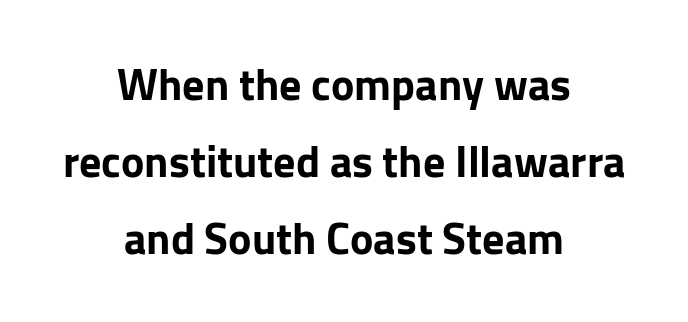
The image shows 44 px bold sans-serif type, upright; set centered, line spacing 1.75x, normal letter spacing, not underlined; low stroke contrast and a medium x-height.
